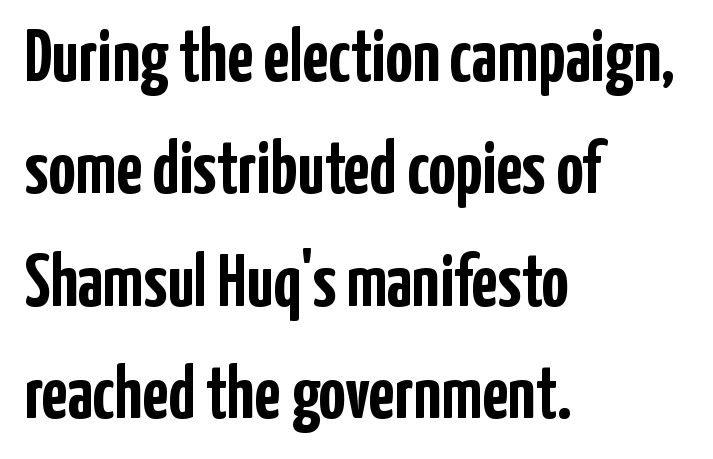
Horizontal alignment here is leftward, the default for most running prose. What weight is shown? A full bold with thick strokes. The space beneath each line is pristine and unruled. Between one letter and the next there's only the usual sliver of space.
